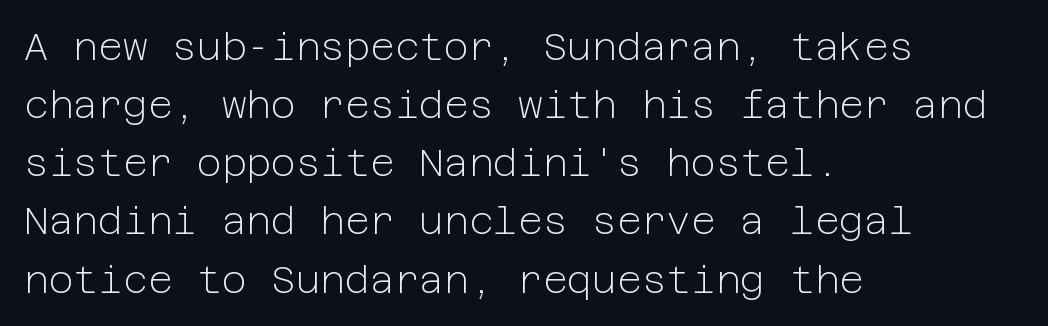
{"serif": "no", "italic": "no", "bold": "no", "weight": "light", "width": "normal", "stroke_contrast": "low", "x_height": "medium", "underline": "no", "align": "left", "line_spacing": "normal", "line_spacing_ratio": 1.53, "letter_spacing": "normal", "letter_spacing_em": 0.0, "glyph_px": 38}
